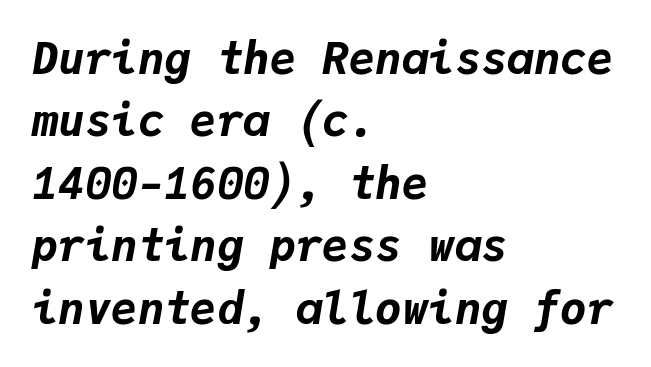
Q: Is the text bold? A: Yes.
Q: Is the text italic (slanted)? A: Yes, it leans right by about 9 degrees.
Q: Is the text underlined? A: No.
Q: How is the paragraph aligned? A: Left-aligned.
Q: Is the spacing between letters normal or unusually wide? A: Normal.
Q: Is the spacing between lines tight, normal or loose? A: Normal.
Q: Width (condensed, normal, or wide)? A: Normal.
Q: Stroke contrast? A: Low.
Q: x-height? A: Medium.
Q: Monospaced? A: Yes.
